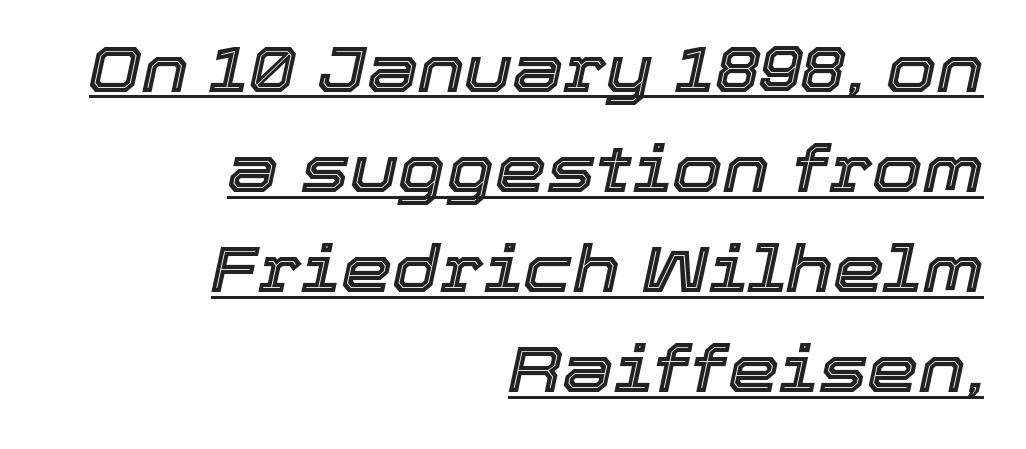
Q: Is the text italic (slanted)? A: Yes, it leans right by about 12 degrees.
Q: Is the text underlined? A: Yes.
Q: How is the paragraph aligned? A: Right-aligned.
Q: Is the spacing between letters normal or unusually wide? A: Normal.
Q: Is the spacing between lines tight, normal or loose? A: Normal.
Q: Width (condensed, normal, or wide)? A: Normal.
Q: x-height? A: Medium.
Q: Monospaced? A: No.
